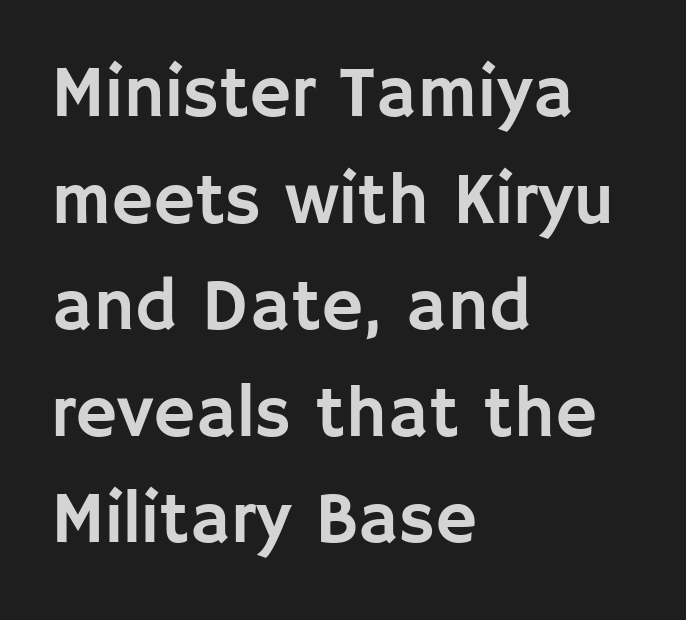
The image shows 72 px sans-serif type, upright; set left-aligned, normal line spacing (1.48x), normal letter spacing, not underlined; low stroke contrast and a large x-height.
